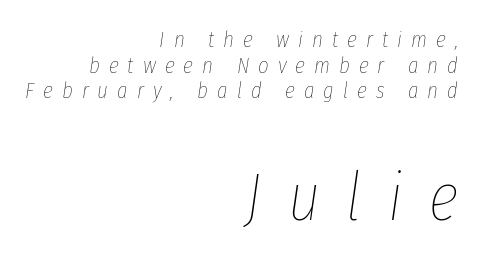
The image shows 68 px thin, condensed type, italic (leaning right); set right-aligned, tight line spacing (1.11x), unusually wide letter spacing (+0.39 em), not underlined; the second (bottom) block is 2.96x larger; low stroke contrast and a medium x-height.
